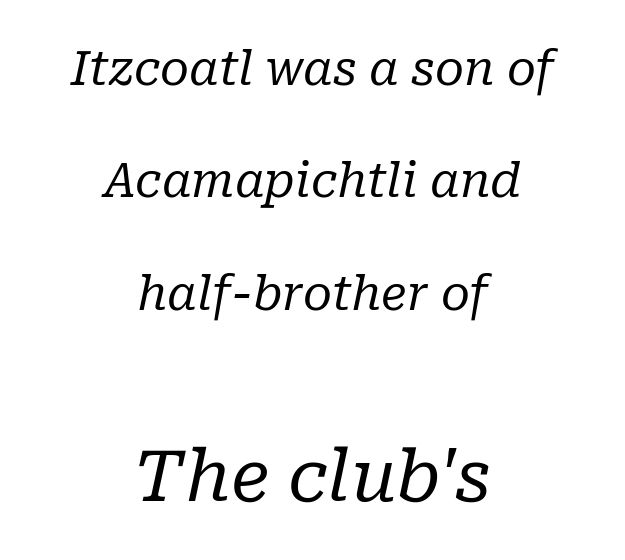
{"serif": "yes", "italic": "yes", "lean": "right", "slant_degrees": 10, "bold": "no", "weight": "regular", "width": "normal", "stroke_contrast": "low", "x_height": "medium", "monospaced": "no", "underline": "no", "align": "center", "line_spacing": "loose", "line_spacing_ratio": 2.39, "letter_spacing": "normal", "letter_spacing_em": 0.0, "larger_block": "second", "size_ratio": 1.51, "glyph_px": 71}
